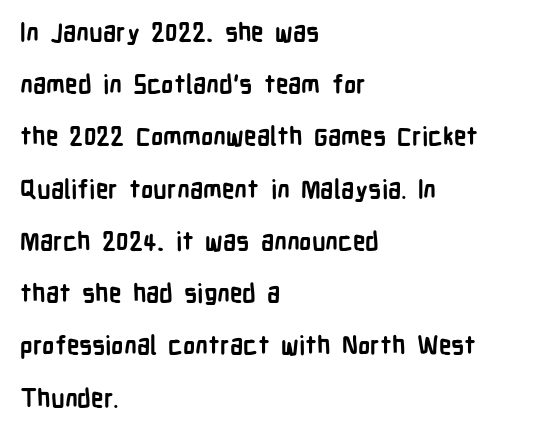
Q: Is the text bold? A: Yes.
Q: Is the text italic (slanted)? A: No, it is upright.
Q: Is the text underlined? A: No.
Q: How is the paragraph aligned? A: Left-aligned.
Q: Is the spacing between letters normal or unusually wide? A: Normal.
Q: Is the spacing between lines tight, normal or loose? A: Loose.
